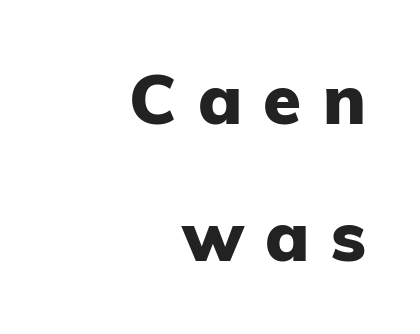
The image shows 69 px heavy sans-serif type, upright; set right-aligned, loose line spacing (1.99x), unusually wide letter spacing (+0.31 em), not underlined; low stroke contrast and a medium x-height.
